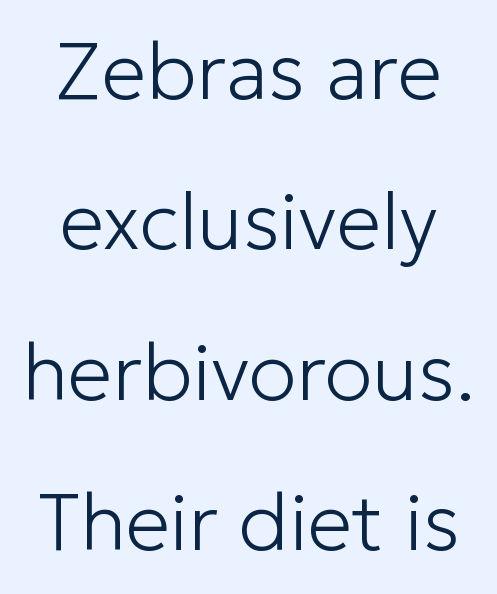
The image shows 80 px light sans-serif type, upright; set centered, line spacing 1.88x, normal letter spacing, not underlined; low stroke contrast and a medium x-height.
